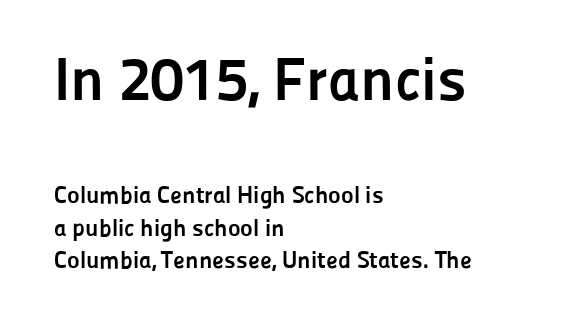
Q: Is the text bold? A: Yes.
Q: Is the text italic (slanted)? A: No, it is upright.
Q: Is the typeface a serif or a sans-serif typeface? A: Sans-serif.
Q: Is the text underlined? A: No.
Q: How is the paragraph aligned? A: Left-aligned.
Q: Is the spacing between letters normal or unusually wide? A: Normal.
Q: Is the spacing between lines tight, normal or loose? A: Normal.
Q: Which block of text is set in a larger size, the first (top) or the second (bottom)? A: The first (top) one.
Q: Width (condensed, normal, or wide)? A: Normal.
Q: Stroke contrast? A: Low.
Q: x-height? A: Medium.
Q: Monospaced? A: No.
